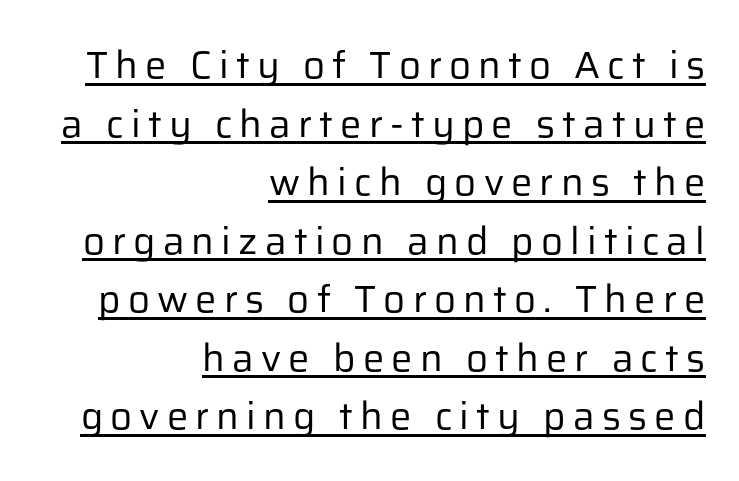
Q: Is the text bold? A: No.
Q: Is the text italic (slanted)? A: No, it is upright.
Q: Is the typeface a serif or a sans-serif typeface? A: Sans-serif.
Q: Is the text underlined? A: Yes.
Q: How is the paragraph aligned? A: Right-aligned.
Q: Is the spacing between lines tight, normal or loose? A: Normal.
Q: Width (condensed, normal, or wide)? A: Normal.
Q: Stroke contrast? A: Low.
Q: x-height? A: Medium.
Q: Monospaced? A: No.
